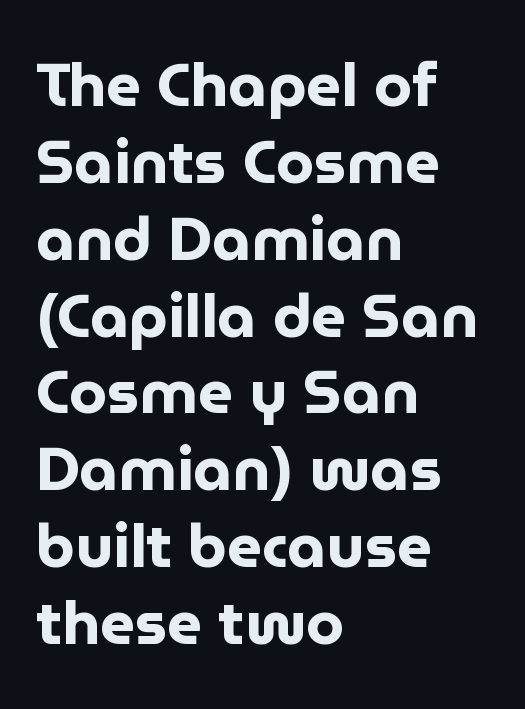
{"serif": "no", "italic": "no", "bold": "yes", "weight": "bold", "width": "normal", "stroke_contrast": "low", "x_height": "medium", "monospaced": "no", "underline": "no", "align": "left", "line_spacing": "normal", "line_spacing_ratio": 1.26, "letter_spacing": "normal", "letter_spacing_em": 0.0, "glyph_px": 61}
